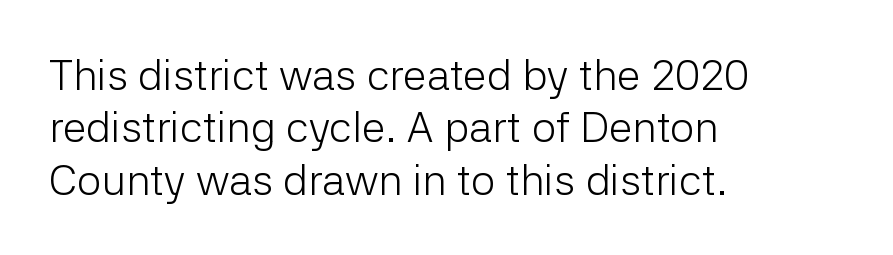
{"serif": "no", "italic": "no", "bold": "no", "weight": "light", "width": "normal", "stroke_contrast": "low", "x_height": "medium", "monospaced": "no", "underline": "no", "align": "left", "line_spacing_ratio": 1.22, "letter_spacing": "normal", "letter_spacing_em": 0.0, "glyph_px": 43}
